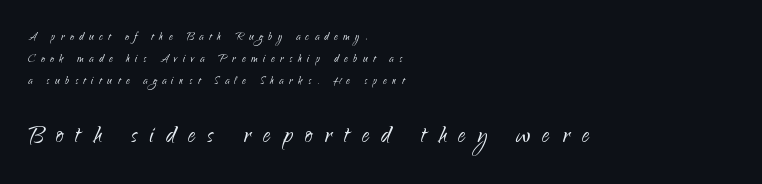
Q: Is the text bold? A: No.
Q: Is the text italic (slanted)? A: Yes.
Q: Is the typeface a serif or a sans-serif typeface? A: Sans-serif.
Q: Is the text underlined? A: No.
Q: How is the paragraph aligned? A: Left-aligned.
Q: Is the spacing between letters normal or unusually wide? A: Unusually wide.
Q: Is the spacing between lines tight, normal or loose? A: Normal.
Q: Which block of text is set in a larger size, the first (top) or the second (bottom)? A: The second (bottom) one.
Q: Width (condensed, normal, or wide)? A: Normal.
Q: Stroke contrast? A: Low.
Q: x-height? A: Small.
Q: Monospaced? A: No.
